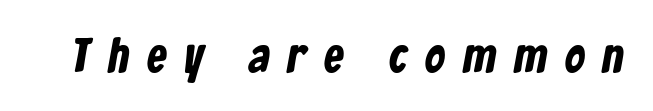
{"serif": "no", "width": "condensed", "stroke_contrast": "low", "x_height": "medium", "monospaced": "no", "underline": "no", "letter_spacing": "wide", "letter_spacing_em": 0.37, "glyph_px": 49}
